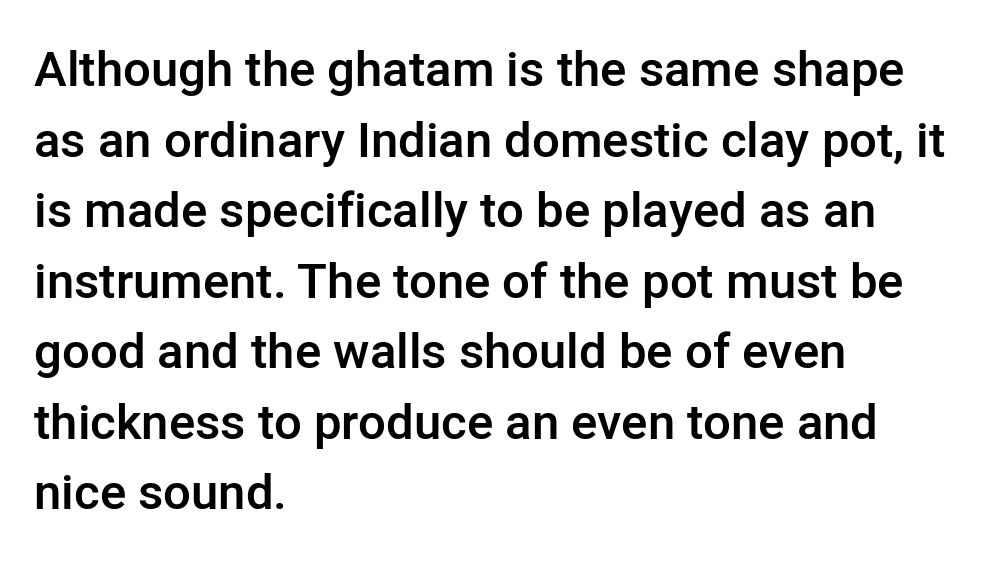
{"serif": "no", "italic": "no", "bold": "semi", "weight": "semibold", "width": "normal", "stroke_contrast": "low", "x_height": "medium", "monospaced": "no", "underline": "no", "align": "left", "line_spacing": "normal", "line_spacing_ratio": 1.44, "letter_spacing": "normal", "letter_spacing_em": 0.0, "glyph_px": 49}
